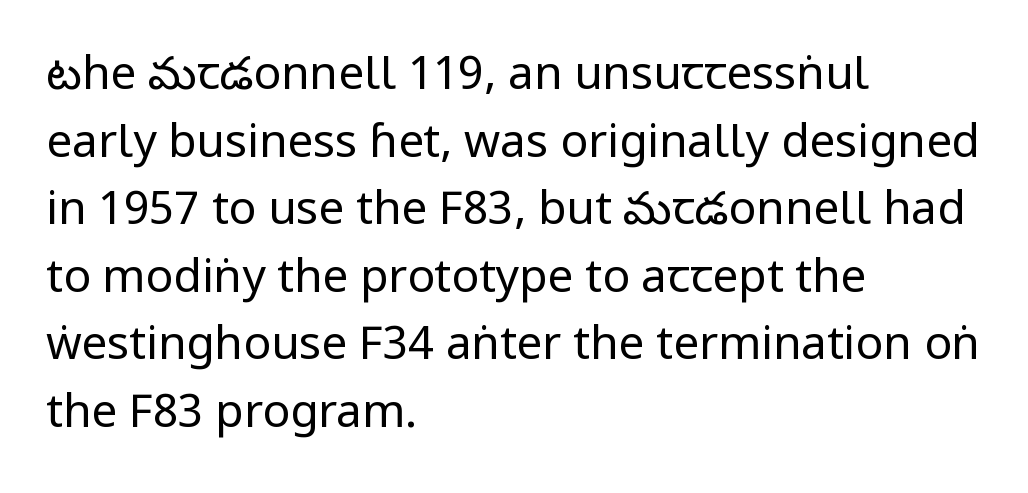
The image shows 46 px regular-weight, condensed sans-serif type, upright; set left-aligned, normal line spacing (1.47x), normal letter spacing, not underlined; low stroke contrast and a large x-height.
